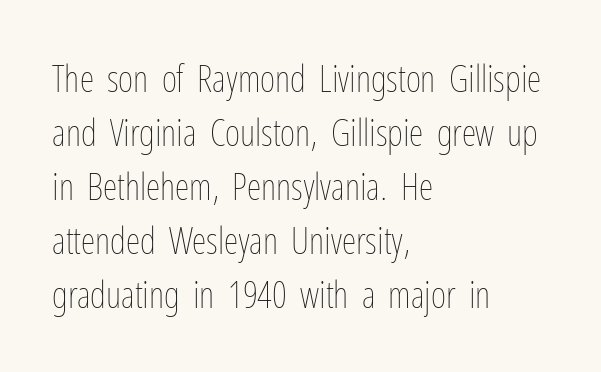
{"italic": "no", "bold": "no", "weight": "thin", "width": "condensed", "stroke_contrast": "low", "x_height": "medium", "monospaced": "no", "underline": "no", "align": "left", "line_spacing": "normal", "line_spacing_ratio": 1.46, "letter_spacing": "normal", "letter_spacing_em": 0.0, "glyph_px": 37}
